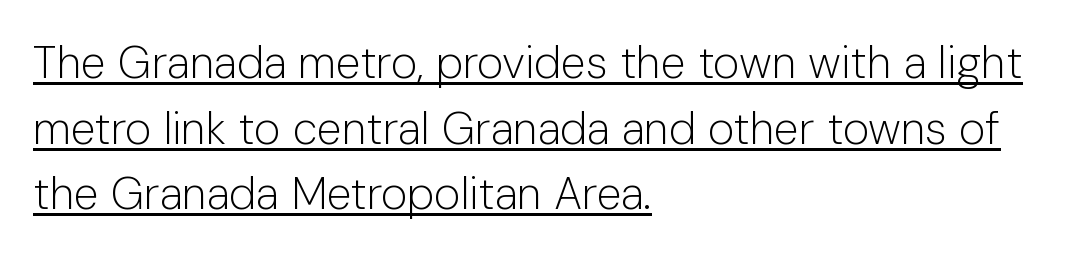
Q: Is the text bold? A: No.
Q: Is the text italic (slanted)? A: No, it is upright.
Q: Is the typeface a serif or a sans-serif typeface? A: Sans-serif.
Q: Is the text underlined? A: Yes.
Q: How is the paragraph aligned? A: Left-aligned.
Q: Is the spacing between letters normal or unusually wide? A: Normal.
Q: Is the spacing between lines tight, normal or loose? A: Normal.
Q: Width (condensed, normal, or wide)? A: Normal.
Q: Stroke contrast? A: Low.
Q: x-height? A: Medium.
Q: Monospaced? A: No.
